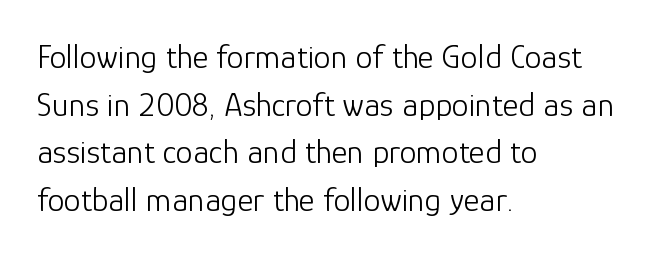
This sample uses plain, unmodified letter spacing. Regular leading. The lettering stays uniformly vertical, giving the passage a roman look. Is this a heavy cut? Hardly; it is regular or lighter. Each line starts at the same left margin while the right side varies.
